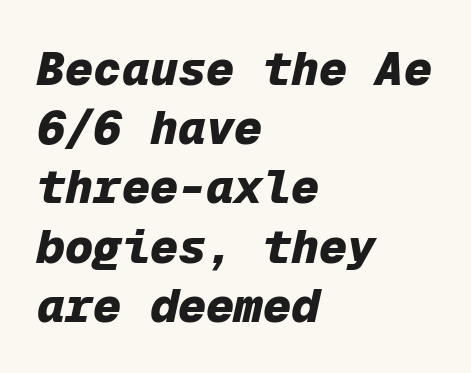
Q: Is the text bold? A: Yes.
Q: Is the text italic (slanted)? A: Yes, it leans right by about 12 degrees.
Q: Is the text underlined? A: No.
Q: How is the paragraph aligned? A: Left-aligned.
Q: Is the spacing between letters normal or unusually wide? A: Normal.
Q: Is the spacing between lines tight, normal or loose? A: Normal.
Q: Width (condensed, normal, or wide)? A: Normal.
Q: Stroke contrast? A: Low.
Q: x-height? A: Medium.
Q: Monospaced? A: Yes.
